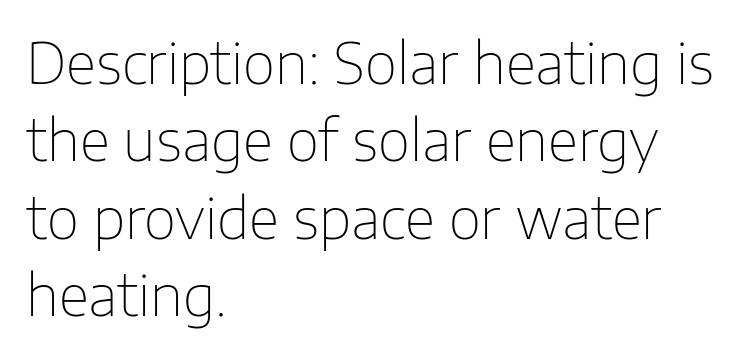
One-word summary of the alignment: left. Students, observe: this is what conventionally led text looks like. This is not heavy type; no bold has been used. Descenders hang freely into open space.
